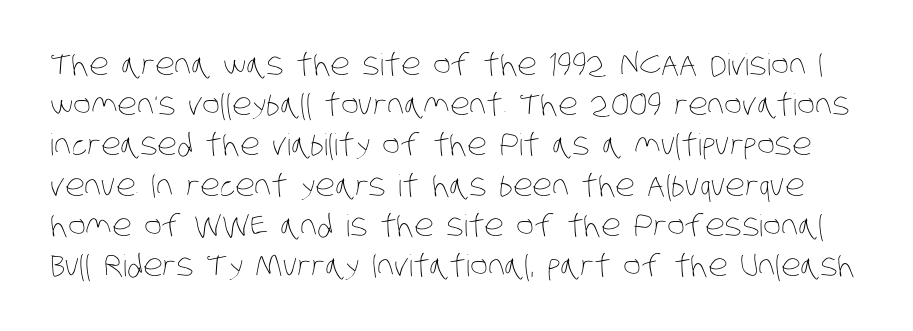
Is the stroke heavy? The answer is a plain regular-or-lighter. The glyphs are unaccompanied by any horizontal stroke below them. The letters sit at their default tracking, neither squeezed nor spread. Each letter keeps its own natural width here, so spacing adapts to shape.
